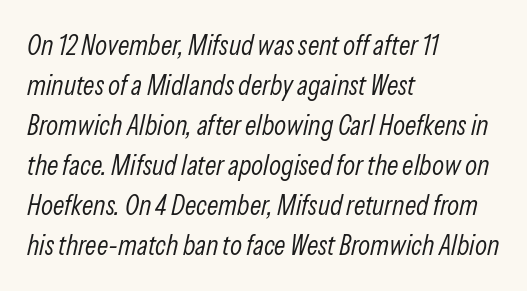
The passage shown leans; its letterforms are oblique. Horizontally, the lines are justified to the leading edge only. The weight tops out at a normal text grade. Notice how descenders clear the ascenders below comfortably — that's standard leading. Underlining? Definitely not there.
